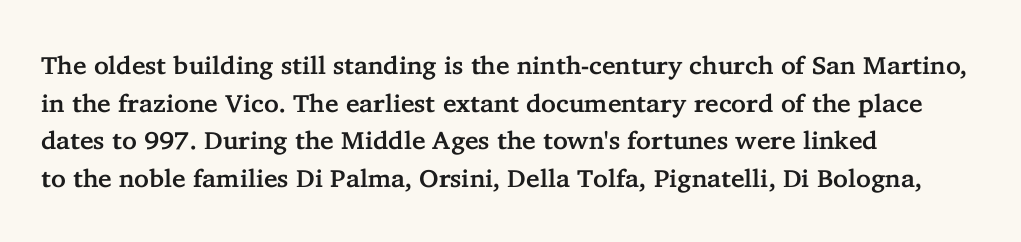
The image shows 25 px text type, upright; set left-aligned, normal line spacing (1.51x), normal letter spacing, not underlined.
